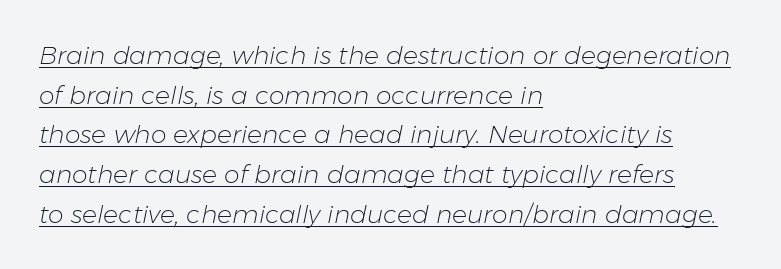
The letters are slanted; this is an italic face. On a weight scale, this lands at 450 or below. The face used here appears with an underline applied. Regular leading. Letter spacing: default. Line beginnings align vertically; line endings do not.
